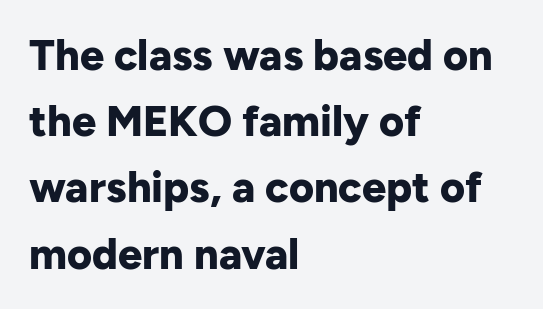
The image shows 43 px bold sans-serif type, upright; set left-aligned, normal line spacing (1.54x), normal letter spacing, not underlined; low stroke contrast and a medium x-height.
